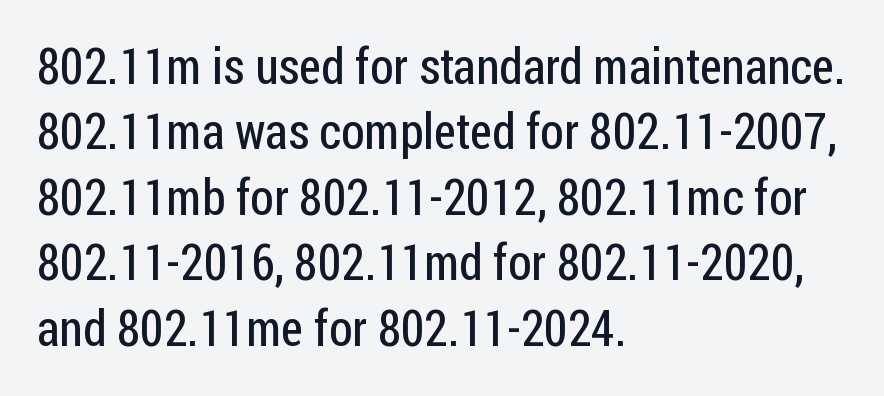
The typeface has the unassuming heft of standard copy or less. Characters remain perfectly vertical along every line. A classic flush-left, rag-right setting is used for this passage. A typesetter would call this proportional, since set widths differ per character.
